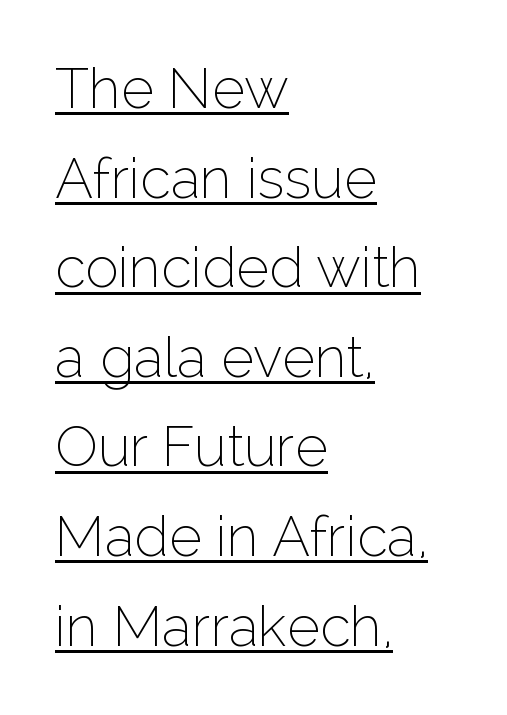
The image shows 56 px thin sans-serif type, upright; set left-aligned, normal line spacing (1.6x), normal letter spacing, underlined; low stroke contrast and a medium x-height.
